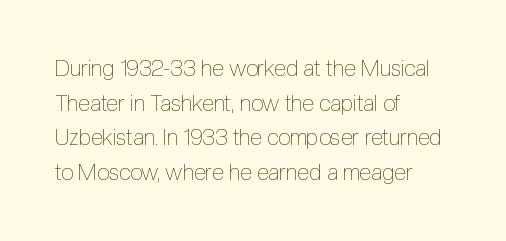
{"italic": "no", "bold": "no", "underline": "no", "align": "left", "line_spacing": "normal", "line_spacing_ratio": 1.57, "letter_spacing": "normal", "letter_spacing_em": 0.0, "glyph_px": 22}
